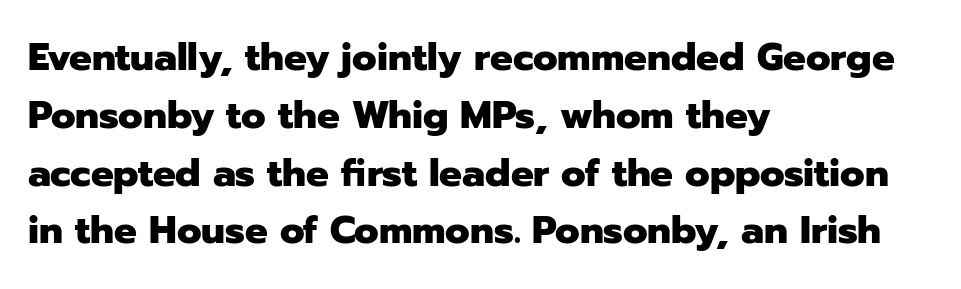
Q: Is the text bold? A: Yes.
Q: Is the text italic (slanted)? A: No, it is upright.
Q: Is the typeface a serif or a sans-serif typeface? A: Sans-serif.
Q: Is the text underlined? A: No.
Q: How is the paragraph aligned? A: Left-aligned.
Q: Is the spacing between letters normal or unusually wide? A: Normal.
Q: Is the spacing between lines tight, normal or loose? A: Normal.
Q: Width (condensed, normal, or wide)? A: Normal.
Q: Stroke contrast? A: Low.
Q: x-height? A: Medium.
Q: Monospaced? A: No.
